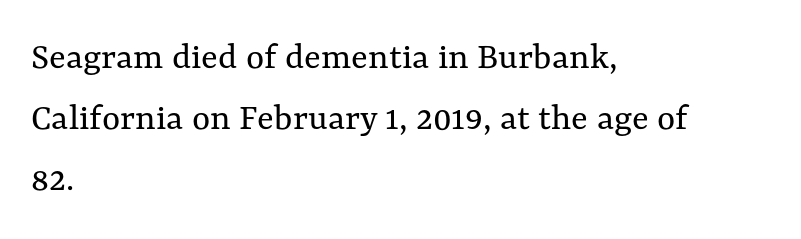
The image shows 39 px regular-weight type, upright; set left-aligned, normal line spacing (1.57x), normal letter spacing, not underlined; medium stroke contrast and a medium x-height.
